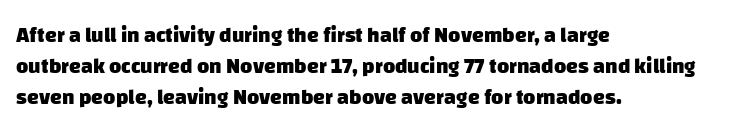
The space beneath each line is pristine and unruled. Words appear dense and cohesive because spacing is normal. Caption: bold face, heavy strokes. Notice how descenders clear the ascenders below comfortably — that's standard leading. Is the block centered? No — it sits flush against the left margin.
